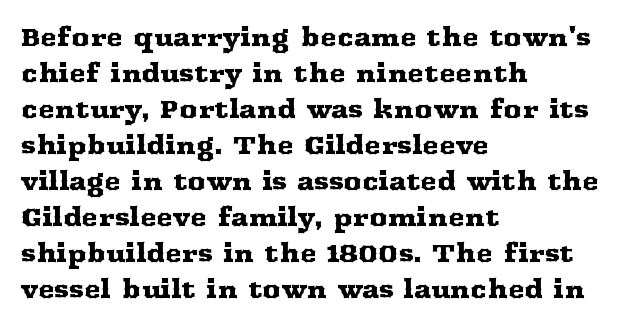
{"italic": "no", "underline": "no", "align": "left", "line_spacing": "normal", "line_spacing_ratio": 1.44, "letter_spacing": "normal", "letter_spacing_em": 0.0, "glyph_px": 25}
